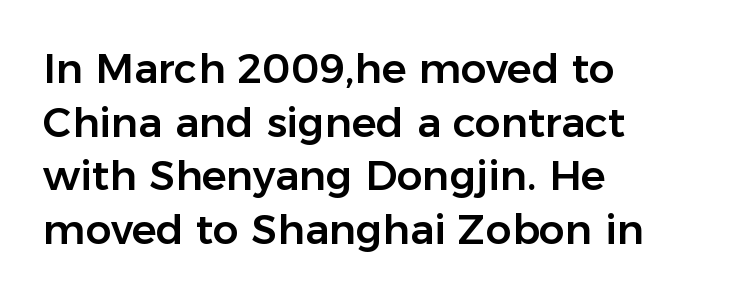
Q: Is the text italic (slanted)? A: No, it is upright.
Q: Is the typeface a serif or a sans-serif typeface? A: Sans-serif.
Q: Is the text underlined? A: No.
Q: How is the paragraph aligned? A: Left-aligned.
Q: Is the spacing between letters normal or unusually wide? A: Normal.
Q: Is the spacing between lines tight, normal or loose? A: Normal.
Q: Width (condensed, normal, or wide)? A: Normal.
Q: Stroke contrast? A: Low.
Q: x-height? A: Medium.
Q: Monospaced? A: No.
